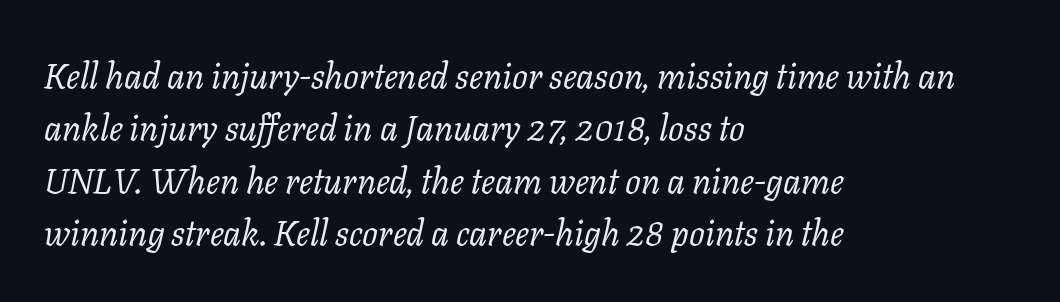
Q: Is the text bold? A: No.
Q: Is the text italic (slanted)? A: Yes, it leans right by about 11 degrees.
Q: Is the typeface a serif or a sans-serif typeface? A: Serif.
Q: Is the text underlined? A: No.
Q: How is the paragraph aligned? A: Left-aligned.
Q: Is the spacing between letters normal or unusually wide? A: Normal.
Q: Is the spacing between lines tight, normal or loose? A: Normal.
Q: Width (condensed, normal, or wide)? A: Normal.
Q: Stroke contrast? A: Low.
Q: x-height? A: Medium.
Q: Monospaced? A: No.
